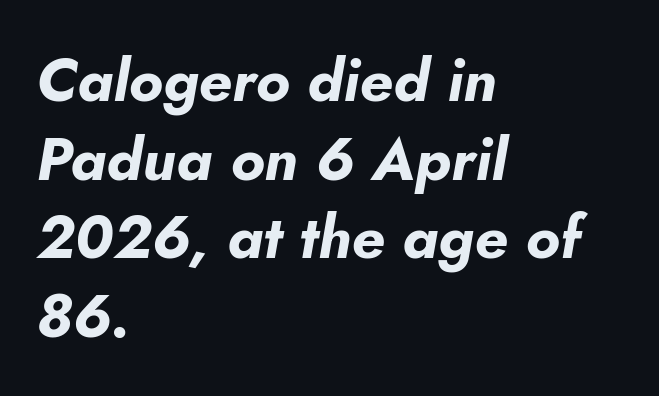
Type without underlining. Strokes here are thick enough to call this a true bold. This block has exactly the height ordinary leading produces. Compared with typical body copy, the letter spacing here is the same.
